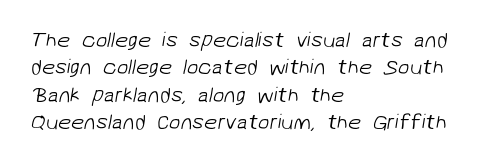
Q: Is the text bold? A: No.
Q: Is the text underlined? A: No.
Q: How is the paragraph aligned? A: Left-aligned.
Q: Is the spacing between letters normal or unusually wide? A: Normal.
Q: Is the spacing between lines tight, normal or loose? A: Normal.
